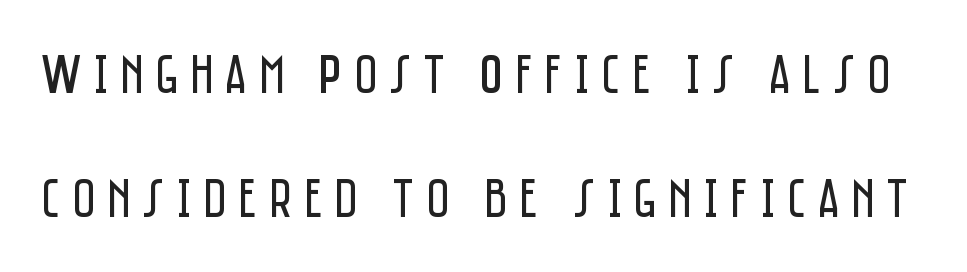
What's the leading like? Stretched, with rows far apart. The strokes are not fattened; the text isn't bold. Short note: letters widely spaced. Beneath every word, the page is bare. These lines are composed in type without serifs. Each letter keeps its own natural width here, so spacing adapts to shape.
